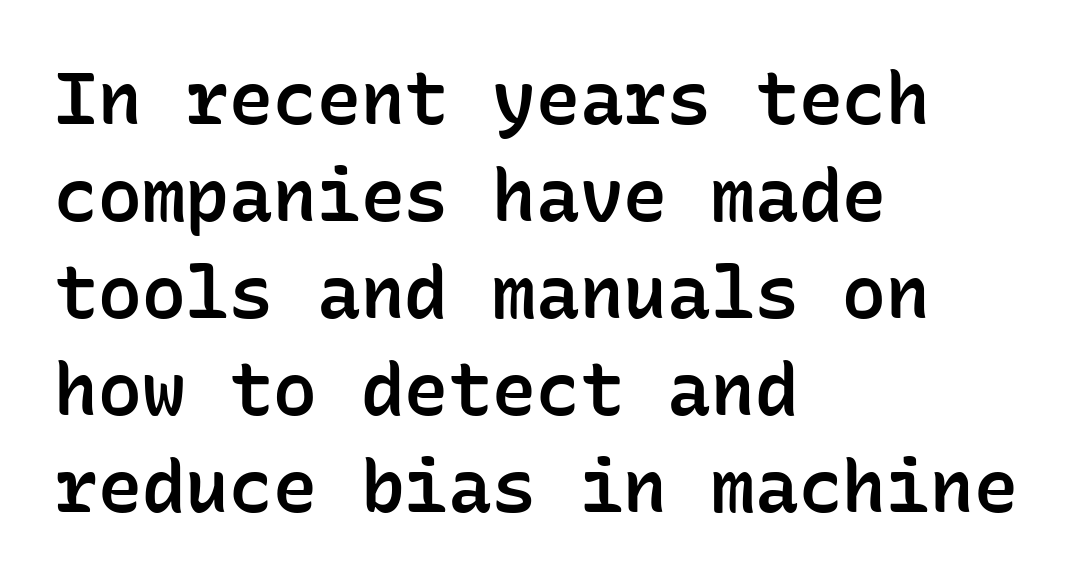
The image shows 73 px semibold sans-serif type, upright, monospaced; set left-aligned, normal line spacing (1.33x), normal letter spacing, not underlined; low stroke contrast and a medium x-height.
